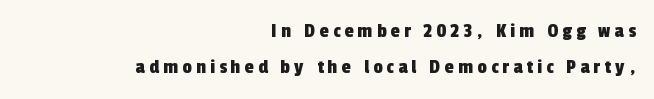
Q: Is the text underlined? A: No.
Q: How is the paragraph aligned? A: Right-aligned.
Q: Is the spacing between letters normal or unusually wide? A: Unusually wide.
